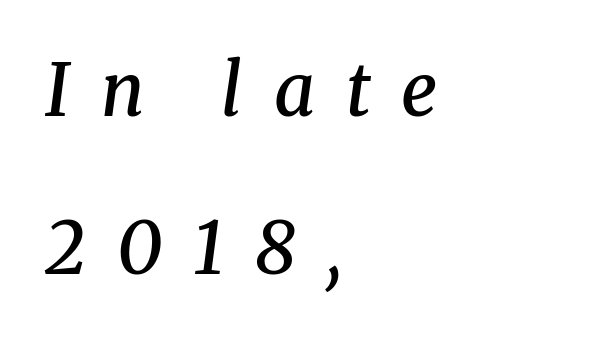
Q: Is the text bold? A: Semi-bold.
Q: Is the text italic (slanted)? A: Yes, it leans right by about 8 degrees.
Q: Is the typeface a serif or a sans-serif typeface? A: Serif.
Q: Is the text underlined? A: No.
Q: How is the paragraph aligned? A: Left-aligned.
Q: Is the spacing between letters normal or unusually wide? A: Unusually wide.
Q: Is the spacing between lines tight, normal or loose? A: Loose.
Q: Width (condensed, normal, or wide)? A: Normal.
Q: Stroke contrast? A: Medium.
Q: x-height? A: Medium.
Q: Monospaced? A: No.
